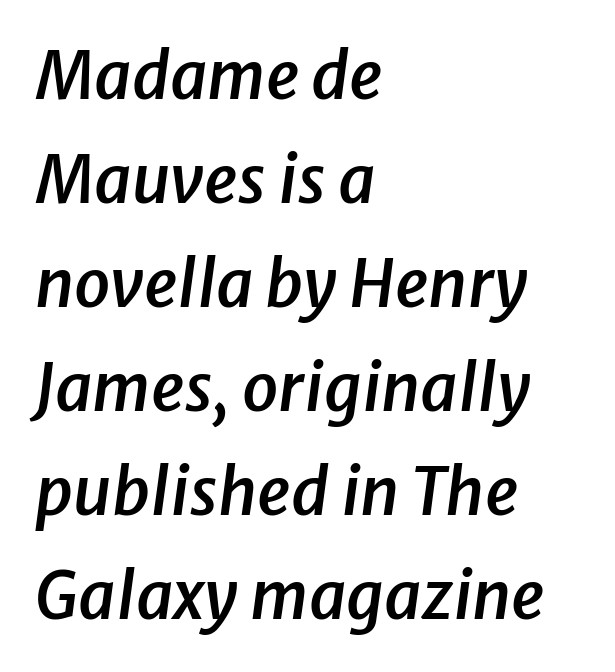
Q: Is the text bold? A: Semi-bold.
Q: Is the text italic (slanted)? A: Yes, it leans right by about 8 degrees.
Q: Is the text underlined? A: No.
Q: How is the paragraph aligned? A: Left-aligned.
Q: Is the spacing between letters normal or unusually wide? A: Normal.
Q: Is the spacing between lines tight, normal or loose? A: Normal.
Q: Width (condensed, normal, or wide)? A: Normal.
Q: Stroke contrast? A: Low.
Q: x-height? A: Medium.
Q: Monospaced? A: No.
